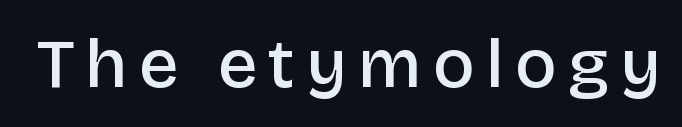
Q: Is the text bold? A: Semi-bold.
Q: Is the text italic (slanted)? A: No, it is upright.
Q: Is the typeface a serif or a sans-serif typeface? A: Sans-serif.
Q: Is the text underlined? A: No.
Q: Width (condensed, normal, or wide)? A: Normal.
Q: Stroke contrast? A: Low.
Q: x-height? A: Large.
Q: Monospaced? A: No.
